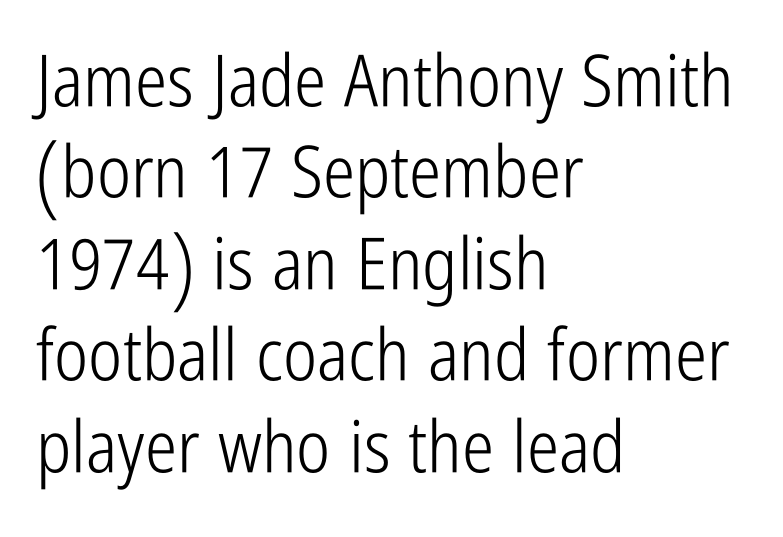
The image shows 72 px light, condensed sans-serif type, upright; set left-aligned, normal line spacing (1.27x), normal letter spacing, not underlined; low stroke contrast and a medium x-height.
